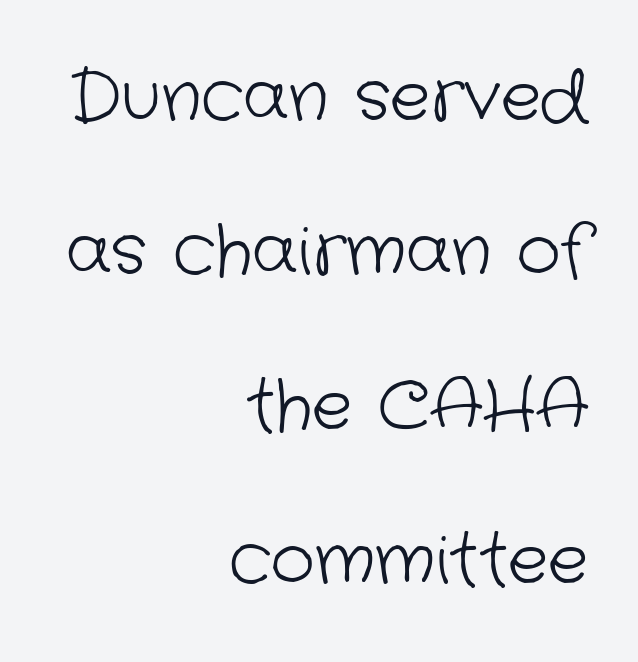
The image shows 68 px light sans-serif type; set right-aligned, loose line spacing (2.27x), normal letter spacing, not underlined; low stroke contrast and a medium x-height.
